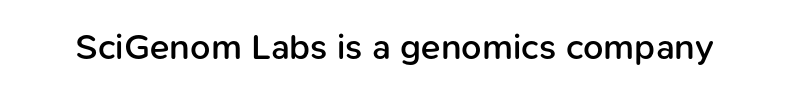
Q: Is the text bold? A: Semi-bold.
Q: Is the text italic (slanted)? A: No, it is upright.
Q: Is the typeface a serif or a sans-serif typeface? A: Sans-serif.
Q: Is the text underlined? A: No.
Q: Is the spacing between letters normal or unusually wide? A: Normal.
Q: Width (condensed, normal, or wide)? A: Normal.
Q: Stroke contrast? A: Low.
Q: x-height? A: Medium.
Q: Monospaced? A: No.
